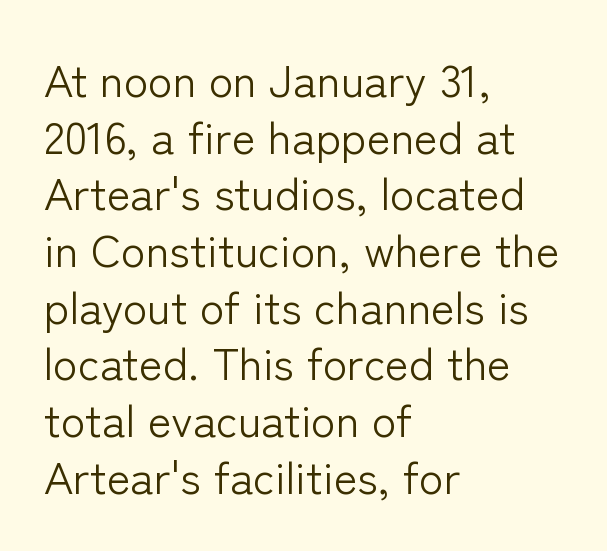
The image shows 45 px light sans-serif type, upright; set left-aligned, normal line spacing (1.26x), normal letter spacing, not underlined; low stroke contrast and a medium x-height.
